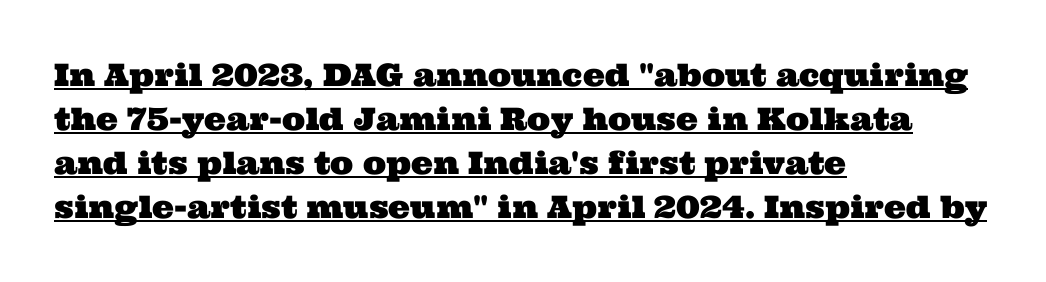
Q: Is the typeface a serif or a sans-serif typeface? A: Serif.
Q: Is the text underlined? A: Yes.
Q: How is the paragraph aligned? A: Left-aligned.
Q: Is the spacing between letters normal or unusually wide? A: Normal.
Q: Is the spacing between lines tight, normal or loose? A: Normal.
Q: Width (condensed, normal, or wide)? A: Wide.
Q: Stroke contrast? A: Medium.
Q: x-height? A: Medium.
Q: Monospaced? A: No.
